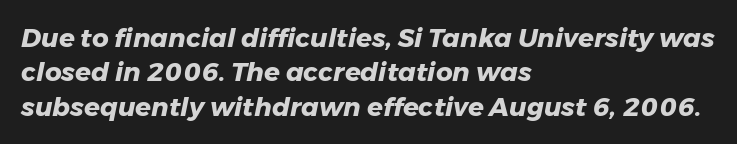
There is no visible air inserted between adjacent glyphs. Interline gaps are of average width in this sample. Is the block centered? No — it sits flush against the left margin. Does the lettering tilt? It does — this is italic.
